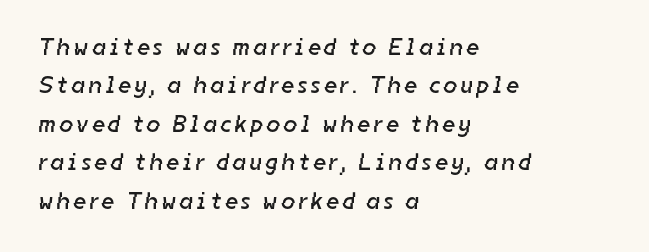
{"bold": "no", "underline": "no", "align": "left", "line_spacing": "normal", "line_spacing_ratio": 1.6, "glyph_px": 24}
